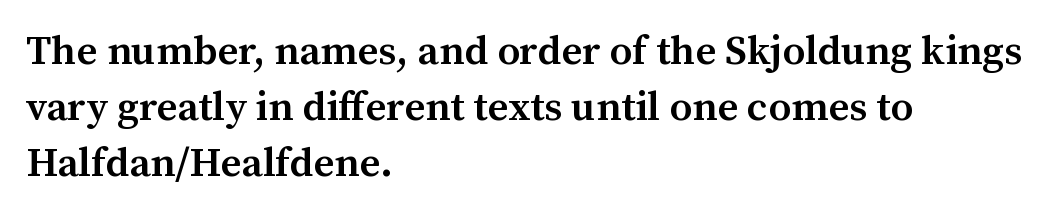
Q: Is the text bold? A: Semi-bold.
Q: Is the text italic (slanted)? A: No, it is upright.
Q: Is the typeface a serif or a sans-serif typeface? A: Serif.
Q: Is the text underlined? A: No.
Q: How is the paragraph aligned? A: Left-aligned.
Q: Is the spacing between letters normal or unusually wide? A: Normal.
Q: Is the spacing between lines tight, normal or loose? A: Normal.
Q: Width (condensed, normal, or wide)? A: Normal.
Q: Stroke contrast? A: Medium.
Q: x-height? A: Medium.
Q: Monospaced? A: No.
